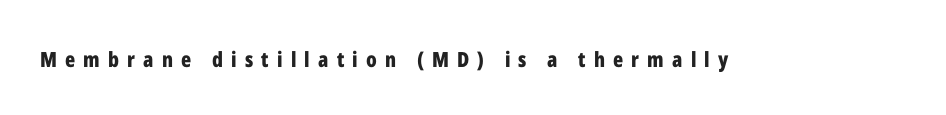
Q: Is the text bold? A: Yes.
Q: Is the text italic (slanted)? A: No, it is upright.
Q: Is the text underlined? A: No.
Q: Is the spacing between letters normal or unusually wide? A: Unusually wide.
